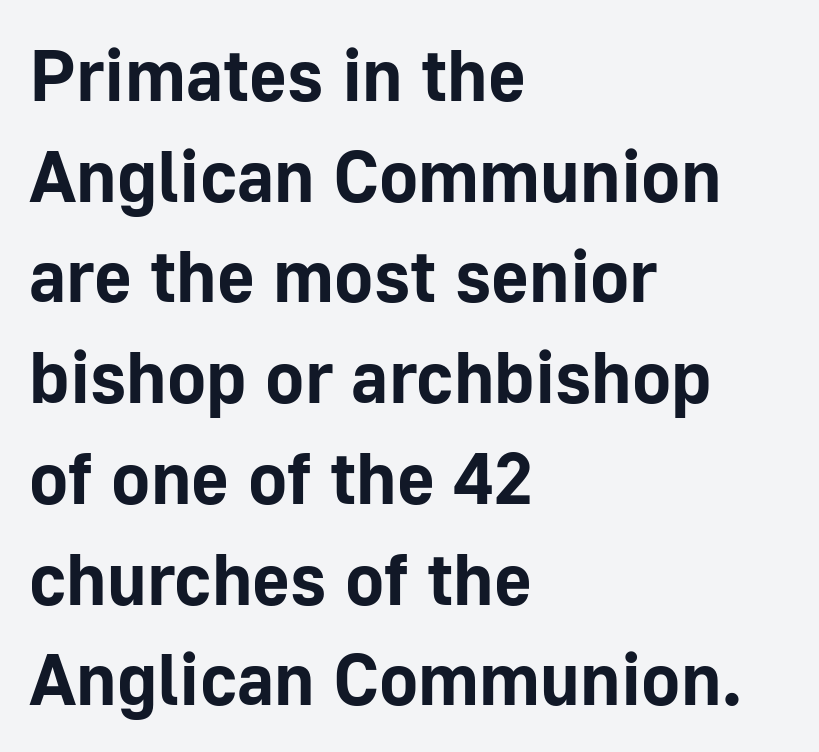
{"serif": "no", "italic": "no", "bold": "yes", "weight": "bold", "width": "normal", "stroke_contrast": "low", "x_height": "medium", "monospaced": "no", "underline": "no", "align": "left", "line_spacing": "normal", "line_spacing_ratio": 1.38, "letter_spacing": "normal", "letter_spacing_em": 0.0, "glyph_px": 73}
